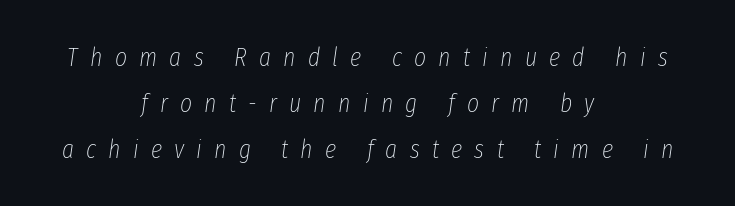
Q: Is the text bold? A: No.
Q: Is the text italic (slanted)? A: Yes, it leans right by about 8 degrees.
Q: Is the text underlined? A: No.
Q: How is the paragraph aligned? A: Centered.
Q: Is the spacing between letters normal or unusually wide? A: Unusually wide.
